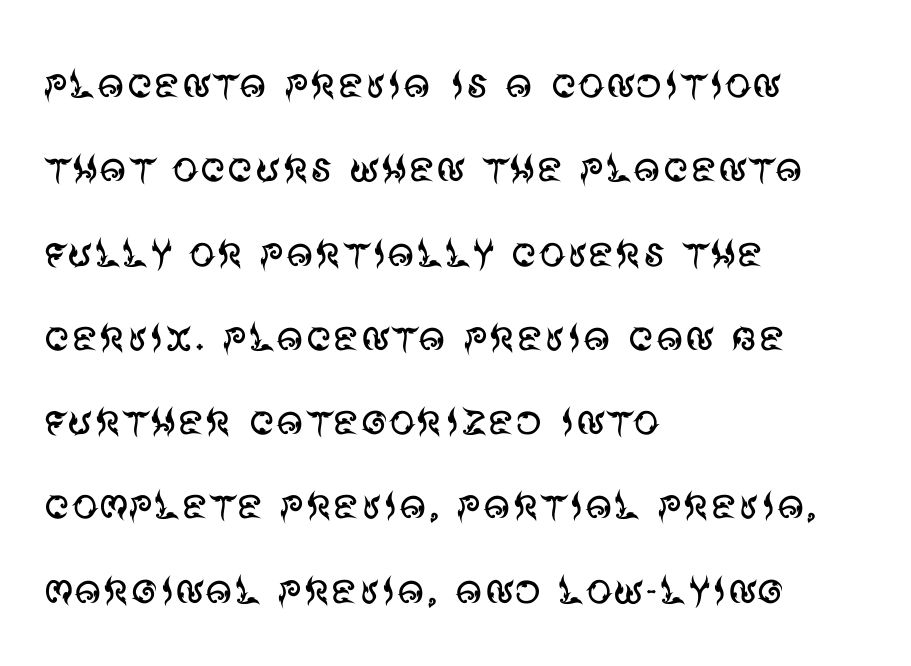
{"serif": "no", "italic": "no", "bold": "no", "weight": "regular", "width": "normal", "stroke_contrast": "medium", "x_height": "large", "monospaced": "no", "underline": "no", "align": "left", "line_spacing": "normal", "line_spacing_ratio": 1.59, "letter_spacing": "normal", "letter_spacing_em": 0.0, "glyph_px": 53}
